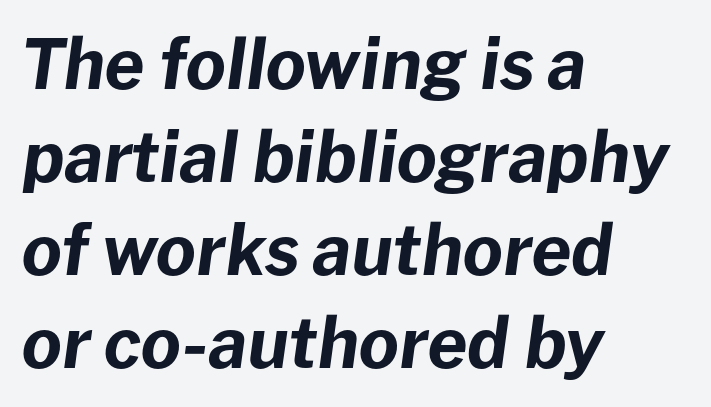
Q: Is the text bold? A: Yes.
Q: Is the text italic (slanted)? A: Yes, it leans right by about 8 degrees.
Q: Is the text underlined? A: No.
Q: How is the paragraph aligned? A: Left-aligned.
Q: Is the spacing between letters normal or unusually wide? A: Normal.
Q: Is the spacing between lines tight, normal or loose? A: Normal.
Q: Width (condensed, normal, or wide)? A: Normal.
Q: Stroke contrast? A: Low.
Q: x-height? A: Medium.
Q: Monospaced? A: No.
